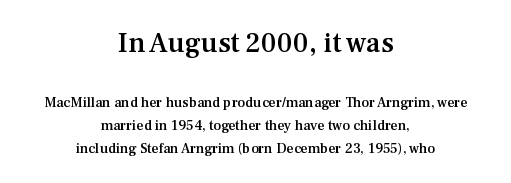
Characters remain perfectly vertical along every line. The space beneath each line is pristine and unruled. The rendering keeps characters at their native spacing. Look at the bottom of the vertical strokes: they flare into serifs here. The passage shown is semibold, sitting just below true bold.
